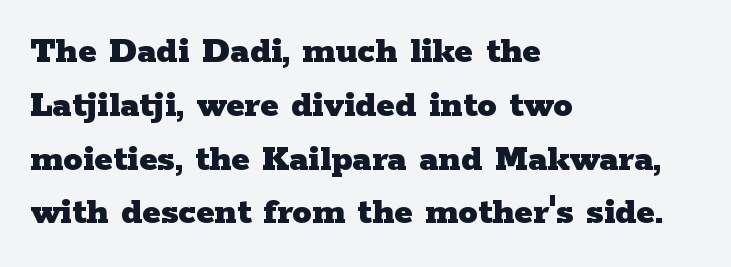
Q: Is the text bold? A: Yes.
Q: Is the text italic (slanted)? A: No, it is upright.
Q: Is the typeface a serif or a sans-serif typeface? A: Serif.
Q: Is the text underlined? A: No.
Q: How is the paragraph aligned? A: Left-aligned.
Q: Is the spacing between letters normal or unusually wide? A: Normal.
Q: Is the spacing between lines tight, normal or loose? A: Normal.
Q: Width (condensed, normal, or wide)? A: Wide.
Q: Stroke contrast? A: Low.
Q: x-height? A: Medium.
Q: Monospaced? A: No.
